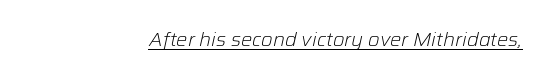
Q: Is the text bold? A: No.
Q: Is the text italic (slanted)? A: Yes, it leans right by about 12 degrees.
Q: Is the text underlined? A: Yes.
Q: How is the paragraph aligned? A: Right-aligned.
Q: Is the spacing between letters normal or unusually wide? A: Normal.
